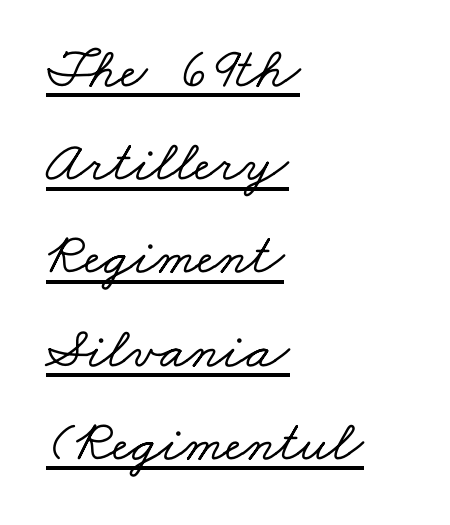
Here the designer chose a conventional face with non-uniform glyph widths. Horizontally, the lines are justified to the leading edge only. Does a line run under the words? Yes, clearly. One glance says typical: line gaps are just what's usual. Words appear dense and cohesive because spacing is normal.
